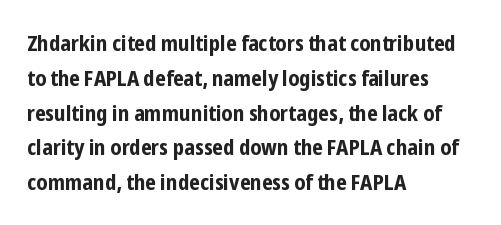
The image shows 22 px bold type, upright; set left-aligned, normal line spacing (1.58x), normal letter spacing, not underlined.
